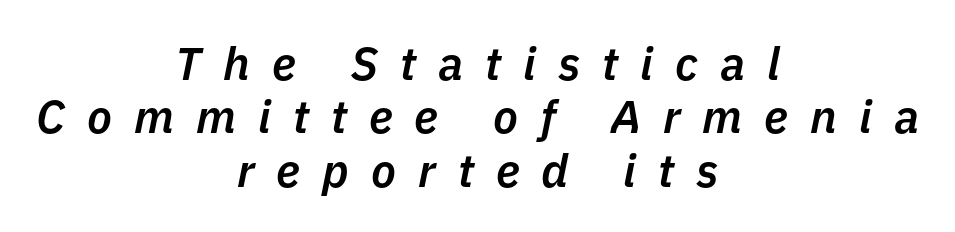
One-word summary of the alignment: center. This rendering widens character spacing well past its baseline value. Is this a fixed-width face? No — the glyphs have proportional, varying widths. Italic: yes, the glyphs are oblique.
